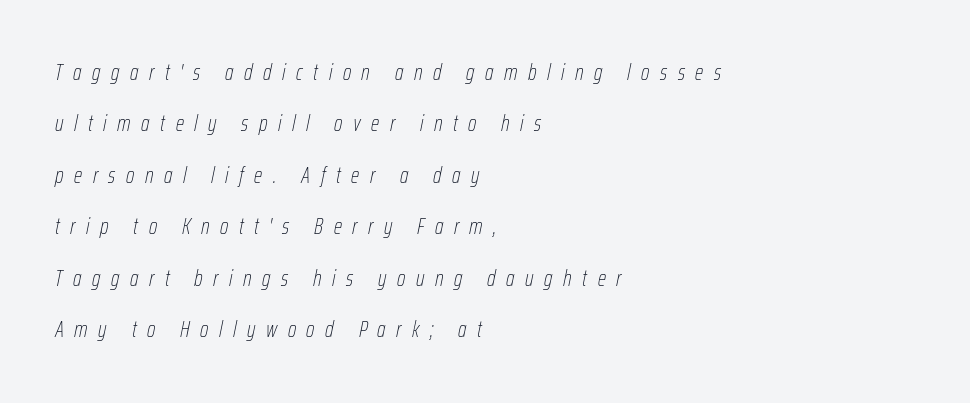
The image shows 22 px text type, italic (leaning right); set left-aligned, loose line spacing (2.34x), unusually wide letter spacing (+0.48 em), not underlined.
